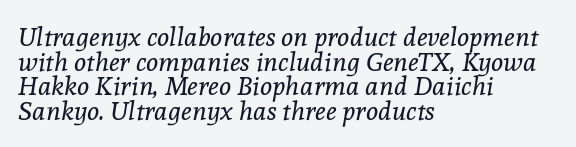
{"italic": "yes", "lean": "right", "slant_degrees": 8, "bold": "no", "underline": "no", "align": "left", "line_spacing": "tight", "line_spacing_ratio": 0.95, "letter_spacing": "normal", "letter_spacing_em": 0.0, "glyph_px": 26}
